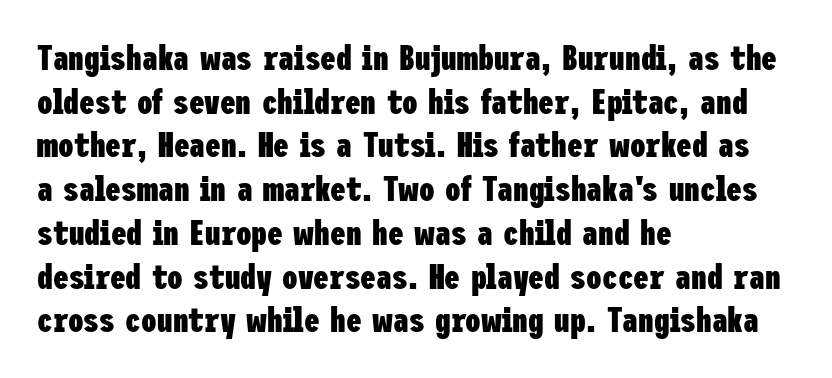
Q: Is the text bold? A: Yes.
Q: Is the text italic (slanted)? A: No, it is upright.
Q: Is the typeface a serif or a sans-serif typeface? A: Sans-serif.
Q: Is the text underlined? A: No.
Q: How is the paragraph aligned? A: Left-aligned.
Q: Is the spacing between letters normal or unusually wide? A: Normal.
Q: Is the spacing between lines tight, normal or loose? A: Normal.
Q: Width (condensed, normal, or wide)? A: Condensed.
Q: Stroke contrast? A: Low.
Q: x-height? A: Medium.
